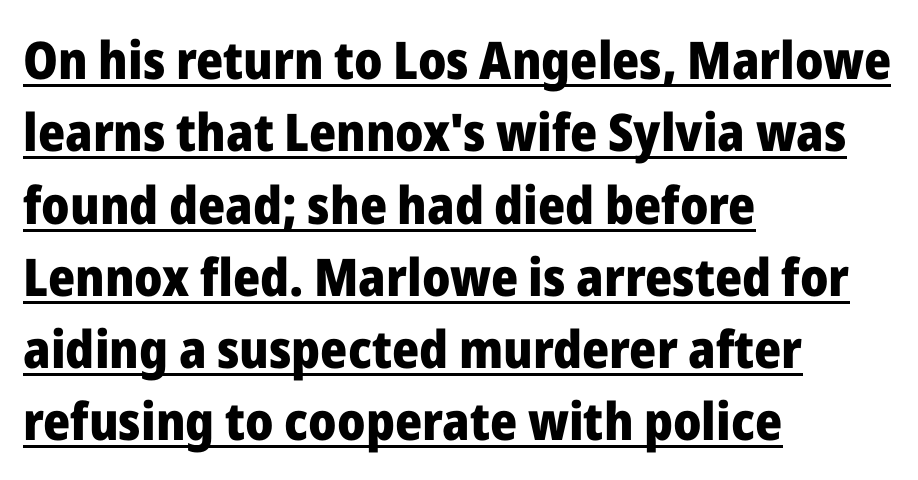
Q: Is the text bold? A: Yes.
Q: Is the text italic (slanted)? A: No, it is upright.
Q: Is the typeface a serif or a sans-serif typeface? A: Sans-serif.
Q: Is the text underlined? A: Yes.
Q: How is the paragraph aligned? A: Left-aligned.
Q: Is the spacing between letters normal or unusually wide? A: Normal.
Q: Is the spacing between lines tight, normal or loose? A: Normal.
Q: Width (condensed, normal, or wide)? A: Normal.
Q: Stroke contrast? A: Low.
Q: x-height? A: Medium.
Q: Monospaced? A: No.
